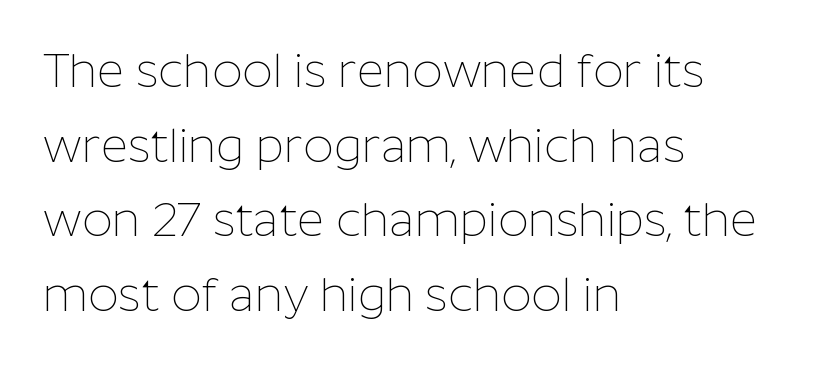
The line texture is even and compact thanks to regular tracking. What kind of face is this? One without serifs — a sans. A student would call this left alignment; a typographer would say flush left, rag right. A clean baseline with only descenders dipping below it. The face used here is proportionally spaced, like ordinary book or web type. Vertical stems look standard width or narrower in stroke.
